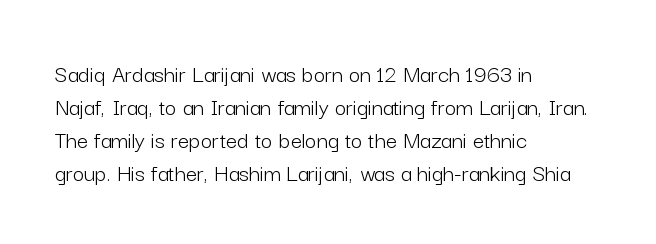
Q: Is the text bold? A: No.
Q: Is the text italic (slanted)? A: No, it is upright.
Q: Is the text underlined? A: No.
Q: How is the paragraph aligned? A: Left-aligned.
Q: Is the spacing between letters normal or unusually wide? A: Normal.
Q: Is the spacing between lines tight, normal or loose? A: Normal.
